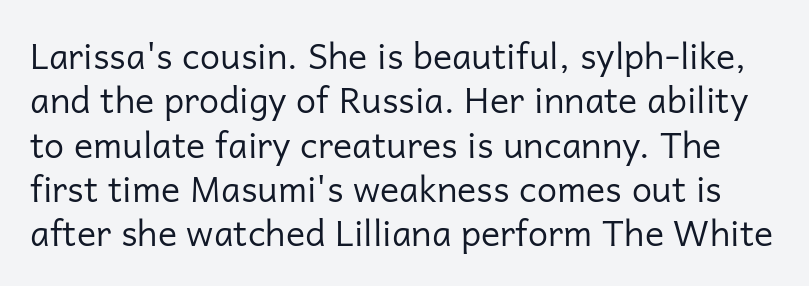
Compared with typical body copy, the letter spacing here is the same. Is this a fixed-width face? No — the glyphs have proportional, varying widths. The typeface chosen for these lines omits serifs. Unlike italic type, these characters show no tilt at all. The space beneath each line is pristine and unruled.
